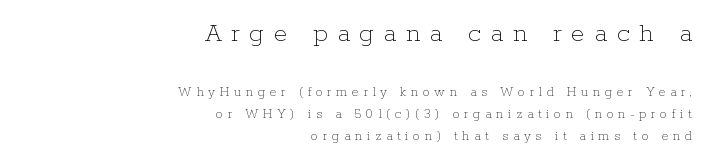
The rendering inserts visible extra space after every character. Stem width sits at or under what a default text font uses. Any mark beneath the type? The region is blank. The face used here is proportionally spaced, like ordinary book or web type.
